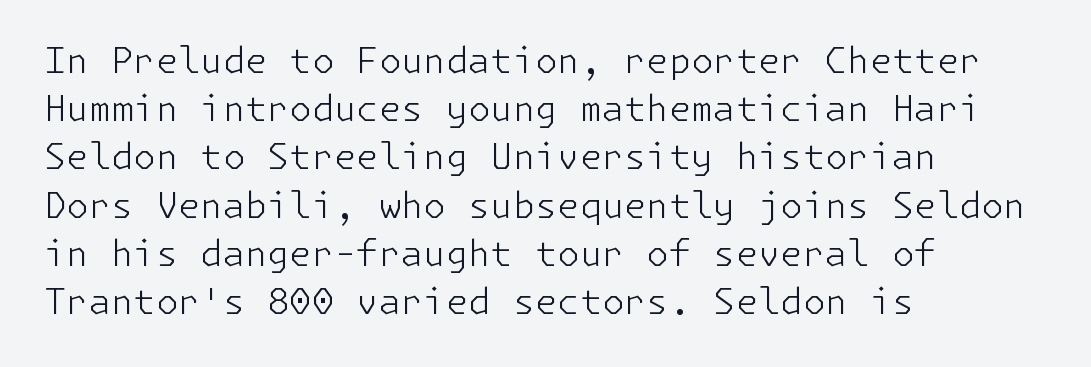
Q: Is the text bold? A: No.
Q: Is the text italic (slanted)? A: No, it is upright.
Q: Is the typeface a serif or a sans-serif typeface? A: Sans-serif.
Q: Is the text underlined? A: No.
Q: How is the paragraph aligned? A: Left-aligned.
Q: Is the spacing between letters normal or unusually wide? A: Normal.
Q: Is the spacing between lines tight, normal or loose? A: Normal.
Q: Width (condensed, normal, or wide)? A: Normal.
Q: Stroke contrast? A: Low.
Q: x-height? A: Medium.
